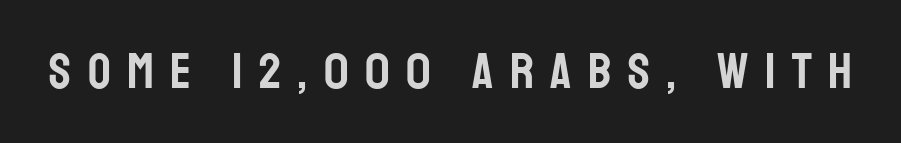
Q: Is the text italic (slanted)? A: No, it is upright.
Q: Is the typeface a serif or a sans-serif typeface? A: Sans-serif.
Q: Is the text underlined? A: No.
Q: Is the spacing between letters normal or unusually wide? A: Unusually wide.
Q: Width (condensed, normal, or wide)? A: Condensed.
Q: Stroke contrast? A: Low.
Q: x-height? A: Large.
Q: Monospaced? A: No.
